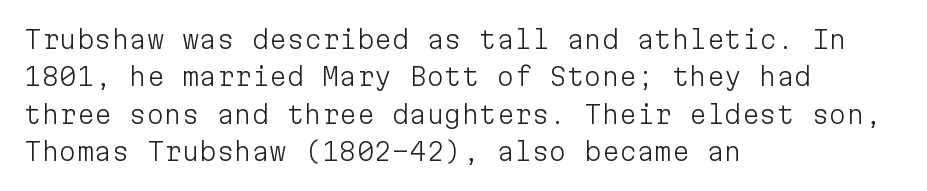
{"italic": "no", "bold": "no", "underline": "no", "align": "left", "line_spacing": "normal", "line_spacing_ratio": 1.5, "letter_spacing": "normal", "letter_spacing_em": 0.0, "glyph_px": 25}
